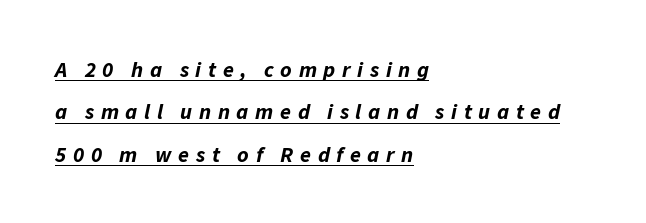
{"italic": "yes", "lean": "right", "slant_degrees": 11, "bold": "yes", "underline": "yes", "align": "left", "line_spacing": "loose", "line_spacing_ratio": 1.93, "letter_spacing": "wide", "letter_spacing_em": 0.3, "glyph_px": 22}
